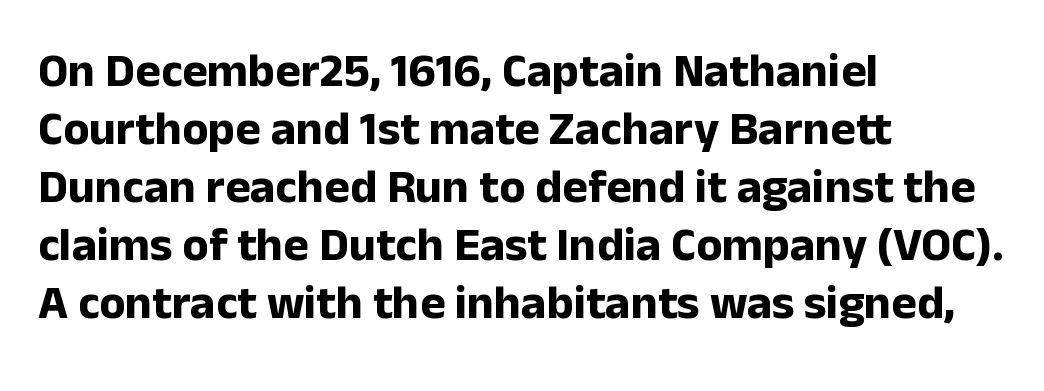
Q: Is the text bold? A: Yes.
Q: Is the text italic (slanted)? A: No, it is upright.
Q: Is the typeface a serif or a sans-serif typeface? A: Sans-serif.
Q: Is the text underlined? A: No.
Q: How is the paragraph aligned? A: Left-aligned.
Q: Is the spacing between letters normal or unusually wide? A: Normal.
Q: Width (condensed, normal, or wide)? A: Normal.
Q: Stroke contrast? A: Low.
Q: x-height? A: Medium.
Q: Monospaced? A: No.
